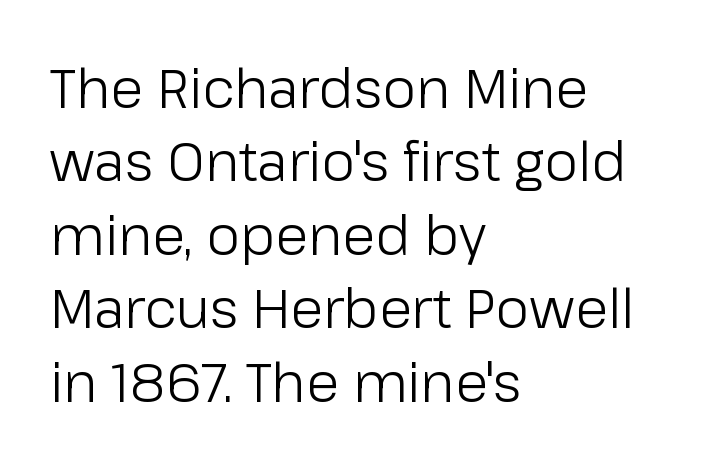
{"serif": "no", "italic": "no", "bold": "no", "weight": "light", "width": "normal", "stroke_contrast": "low", "x_height": "medium", "monospaced": "no", "underline": "no", "align": "left", "line_spacing": "normal", "line_spacing_ratio": 1.36, "letter_spacing": "normal", "letter_spacing_em": 0.0, "glyph_px": 54}
